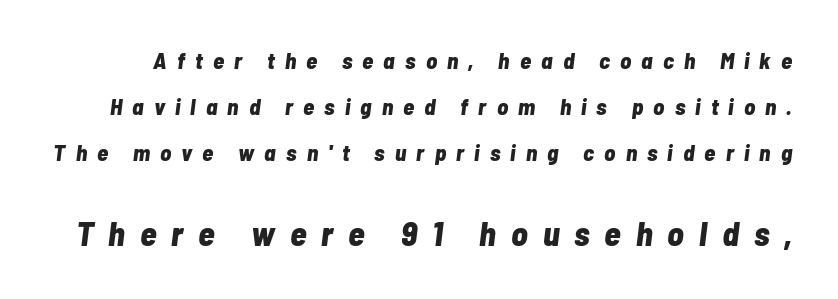
{"italic": "yes", "lean": "right", "slant_degrees": 7, "bold": "yes", "weight": "bold", "width": "condensed", "stroke_contrast": "low", "x_height": "medium", "monospaced": "no", "underline": "no", "line_spacing": "loose", "line_spacing_ratio": 2.01, "letter_spacing": "wide", "letter_spacing_em": 0.44, "larger_block": "second", "size_ratio": 1.48, "glyph_px": 34}
